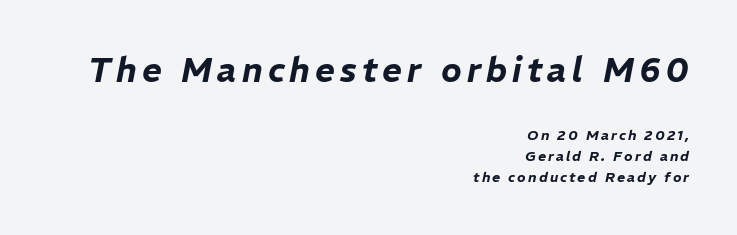
Character widths vary here, with narrow letters taking less room than wide ones. Honestly, there is no underline to notice here at all. The passage shown stacks its lines at a standard gap. Larger block? The one above; the one below is distinctly smaller. One-word summary of the alignment: right. Italic? Definitely — the glyphs are oblique.
